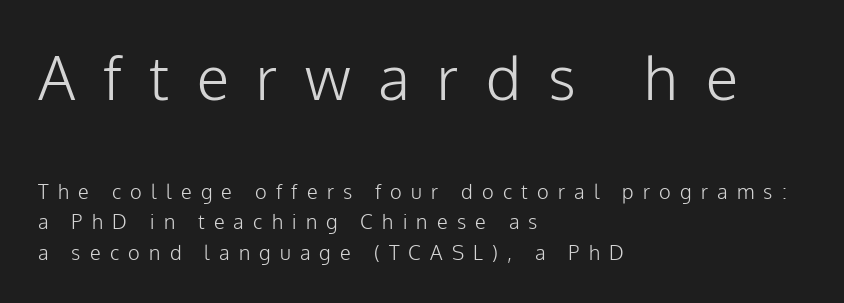
Normally led — the rows are evenly, conventionally spaced. Notice how the passage keeps a crisp vertical edge on the left only. Descenders are the only things crossing below the line. This reads as an unemphasized weight, regular at the heaviest.
